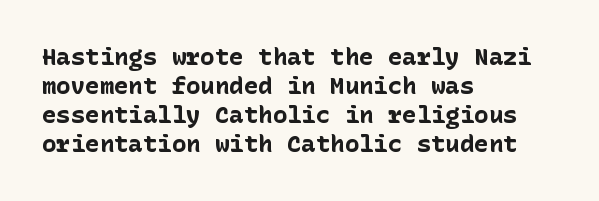
The image shows 24 px bold type, upright; set left-aligned, line spacing 1.21x, normal letter spacing, not underlined.
